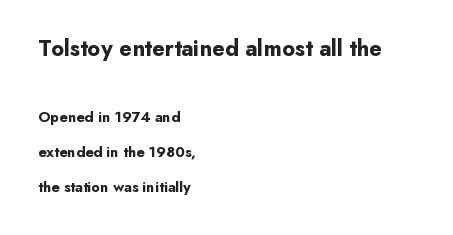
{"italic": "no", "bold": "yes", "underline": "no", "align": "left", "line_spacing": "loose", "line_spacing_ratio": 2.34, "letter_spacing": "normal", "letter_spacing_em": 0.0, "larger_block": "first", "size_ratio": 1.53, "glyph_px": 23}
